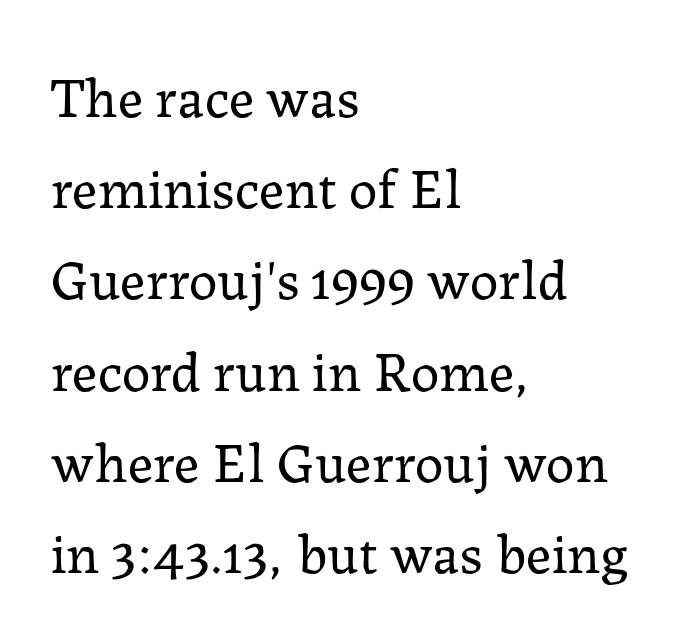
Q: Is the text bold? A: No.
Q: Is the text italic (slanted)? A: No, it is upright.
Q: Is the typeface a serif or a sans-serif typeface? A: Serif.
Q: Is the text underlined? A: No.
Q: How is the paragraph aligned? A: Left-aligned.
Q: Is the spacing between letters normal or unusually wide? A: Normal.
Q: Is the spacing between lines tight, normal or loose? A: Normal.
Q: Width (condensed, normal, or wide)? A: Normal.
Q: Stroke contrast? A: Low.
Q: x-height? A: Medium.
Q: Monospaced? A: No.
